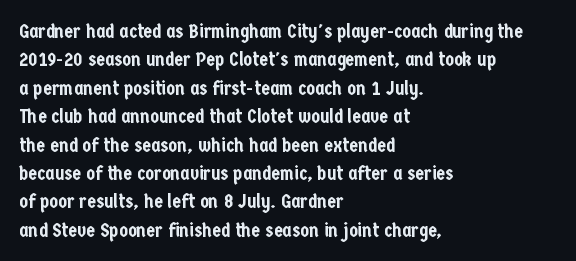
The image shows 20 px text type, upright; set left-aligned, normal line spacing (1.42x), normal letter spacing, not underlined.
